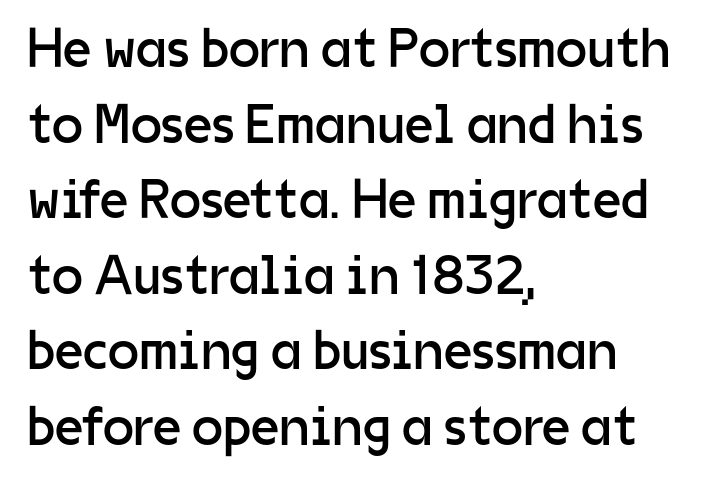
{"serif": "no", "italic": "no", "bold": "no", "weight": "regular", "width": "normal", "stroke_contrast": "low", "x_height": "medium", "monospaced": "no", "underline": "no", "align": "left", "line_spacing": "normal", "line_spacing_ratio": 1.35, "letter_spacing": "normal", "letter_spacing_em": 0.0, "glyph_px": 56}
